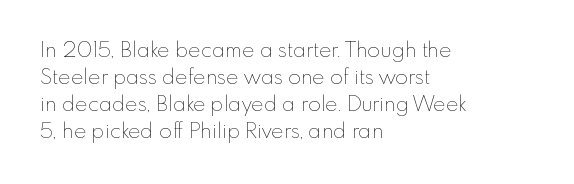
The image shows 21 px text type, upright; set left-aligned, normal line spacing (1.29x), normal letter spacing, not underlined.
